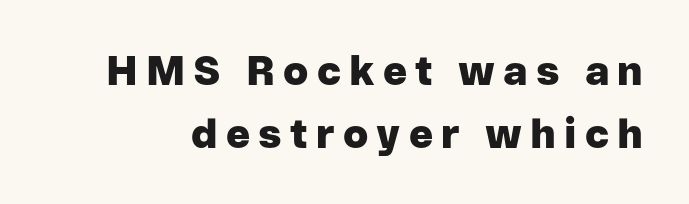
{"serif": "no", "italic": "no", "bold": "yes", "weight": "heavy", "width": "normal", "stroke_contrast": "low", "x_height": "medium", "monospaced": "no", "underline": "no", "line_spacing": "normal", "line_spacing_ratio": 1.53, "letter_spacing": "wide", "letter_spacing_em": 0.2, "glyph_px": 41}
